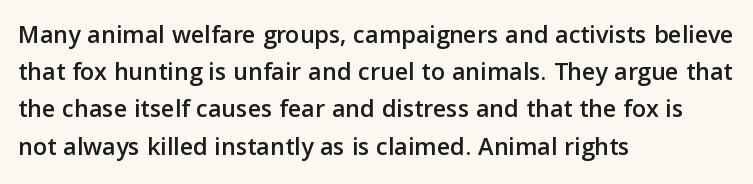
{"italic": "no", "underline": "no", "align": "left", "line_spacing": "normal", "line_spacing_ratio": 1.43, "letter_spacing": "normal", "letter_spacing_em": 0.0, "glyph_px": 26}
